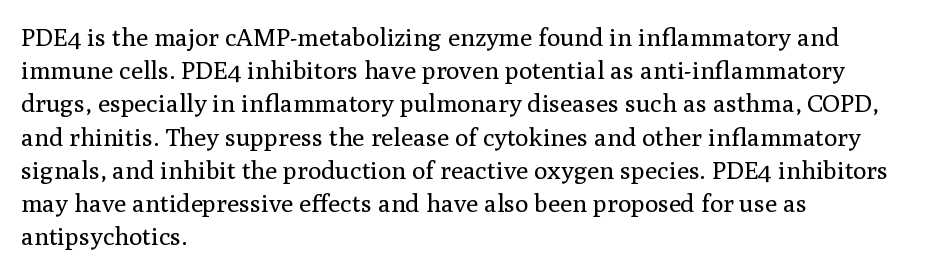
{"italic": "no", "bold": "no", "underline": "no", "align": "left", "line_spacing": "normal", "line_spacing_ratio": 1.33, "letter_spacing": "normal", "letter_spacing_em": 0.0, "glyph_px": 25}
